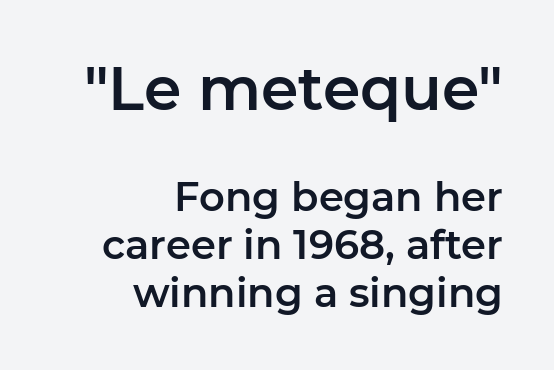
Here the designer chose a conventional face with non-uniform glyph widths. The baseline area is clear. Default kerning and tracking; the words read as compact shapes. This is roman type, the default non-slanted kind.
